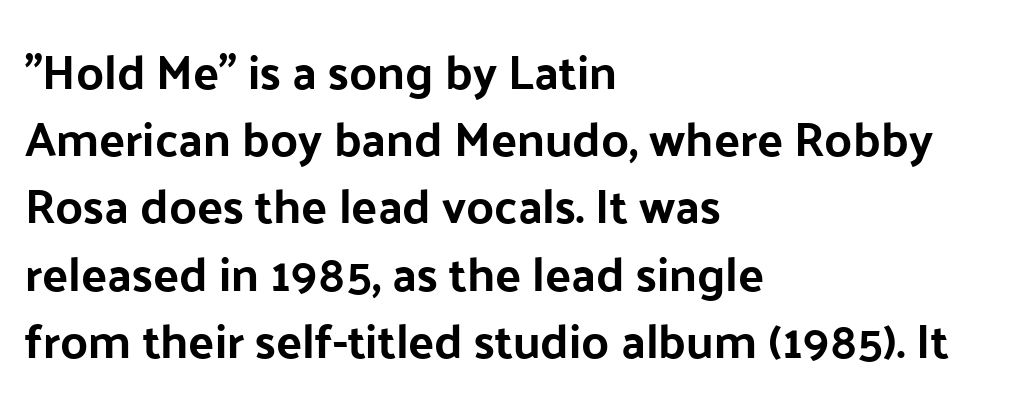
The image shows 48 px sans-serif type, upright; set left-aligned, normal line spacing (1.4x), normal letter spacing, not underlined; low stroke contrast and a medium x-height.
